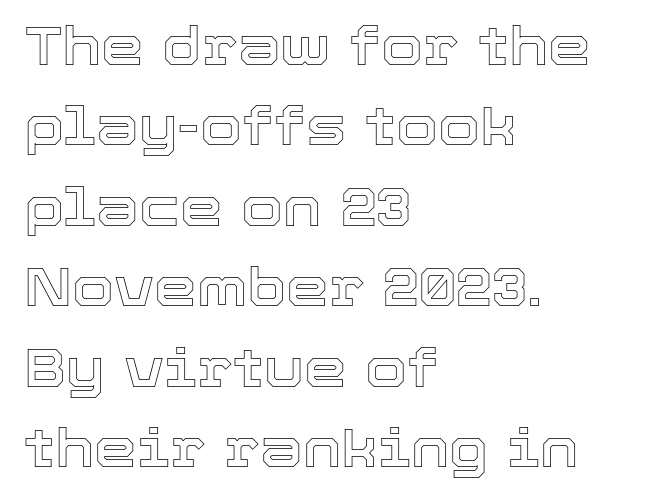
The image shows 54 px text type, upright; set left-aligned, normal line spacing (1.49x), normal letter spacing, not underlined; a medium x-height.
